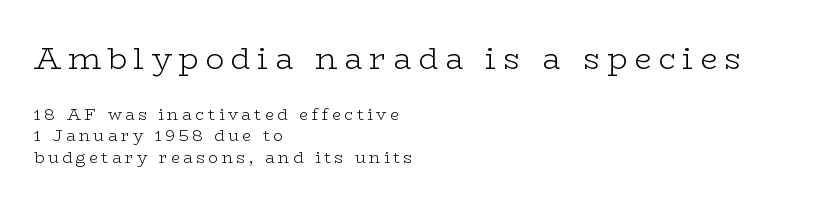
The weight would be labelled regular, book, light, or lighter still. The words here are not underlined. Yep, those are serifs on the letters. These lines sit exactly where default settings would place them. Each letter keeps its own natural width here, so spacing adapts to shape.
